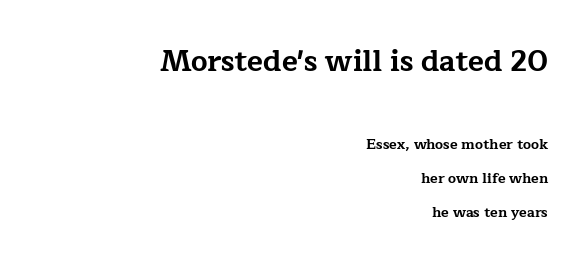
Leading: increased. Typesetter's note: full bold, strokes at maximum text heaviness. Block one is the big one; block two sits smaller underneath. If you drew a line through each stem, it would be perfectly vertical.
